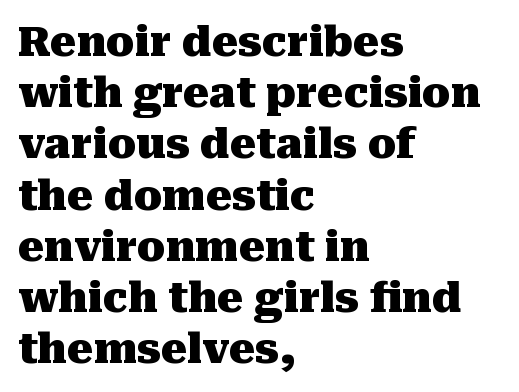
Little horizontal feet cap the strokes, marking this as serif type. Words appear dense and cohesive because spacing is normal. You can tell it's not italic because the verticals are truly vertical. Spacing verdict: proportional, widths tailored to each character. Casual observation: everything's shoved over to the left. The words here are not underlined.
